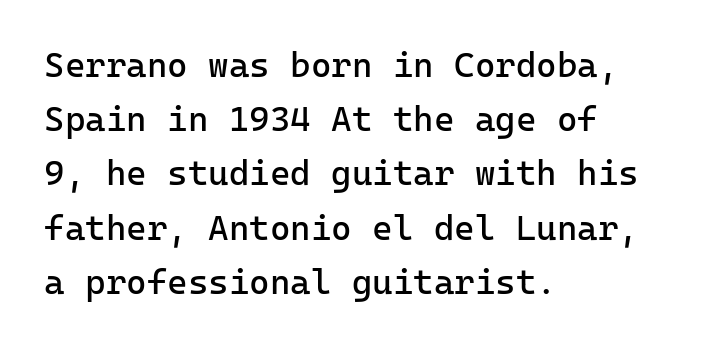
{"serif": "no", "italic": "no", "bold": "no", "weight": "regular", "width": "normal", "stroke_contrast": "low", "x_height": "medium", "monospaced": "yes", "underline": "no", "align": "left", "line_spacing": "normal", "line_spacing_ratio": 1.55, "letter_spacing": "normal", "letter_spacing_em": 0.0, "glyph_px": 35}
